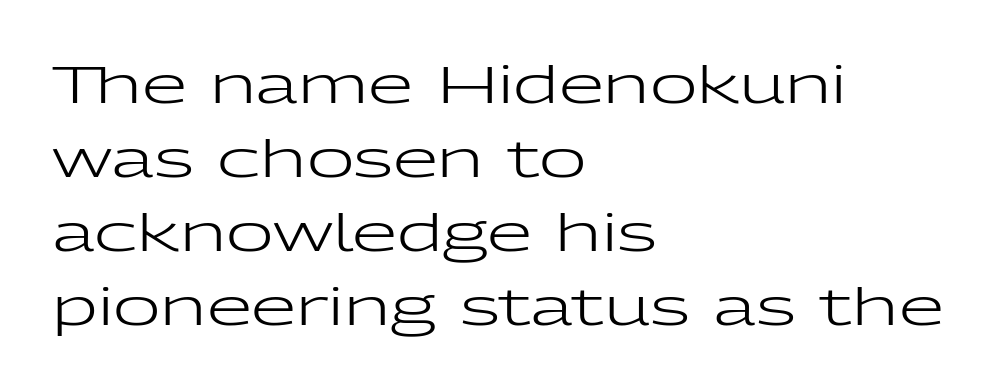
{"serif": "no", "italic": "no", "bold": "no", "weight": "regular", "width": "wide", "stroke_contrast": "low", "x_height": "medium", "monospaced": "no", "underline": "no", "align": "left", "line_spacing": "normal", "line_spacing_ratio": 1.42, "letter_spacing": "normal", "letter_spacing_em": 0.0, "glyph_px": 52}
